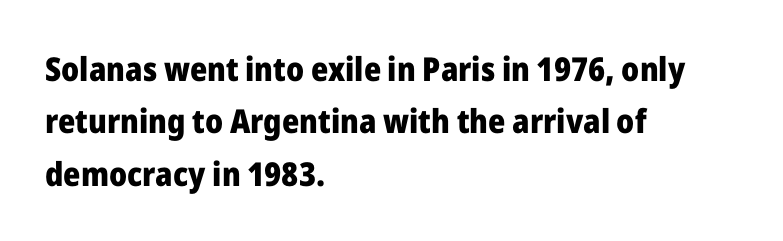
The image shows 33 px heavy sans-serif type, upright; set left-aligned, normal line spacing (1.59x), normal letter spacing, not underlined; low stroke contrast and a medium x-height.
